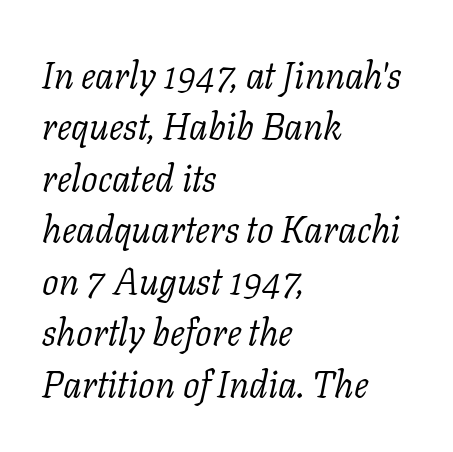
What stands out about the letter spacing? Nothing — it is the standard amount. How would I describe the line gaps? Plain and ordinary. Type style note: has serifs. There's an unmistakable incline to the writing here. Clear beneath every line of the passage.
